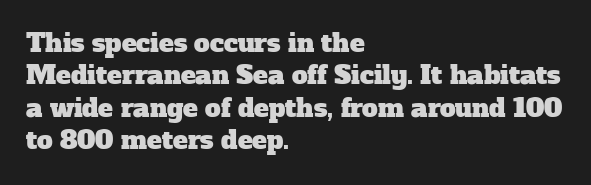
The passage shown is not underscored anywhere. The passage is arranged the way most books set body copy — flush left. Normally led — the rows are evenly, conventionally spaced. How are the letters spaced? Ordinarily, with no added tracking.
